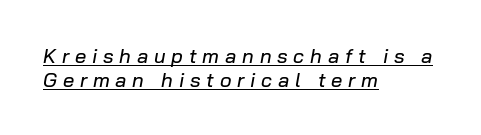
{"italic": "yes", "lean": "right", "slant_degrees": 10, "underline": "yes", "align": "left", "line_spacing_ratio": 1.2, "letter_spacing": "wide", "letter_spacing_em": 0.29, "glyph_px": 20}
